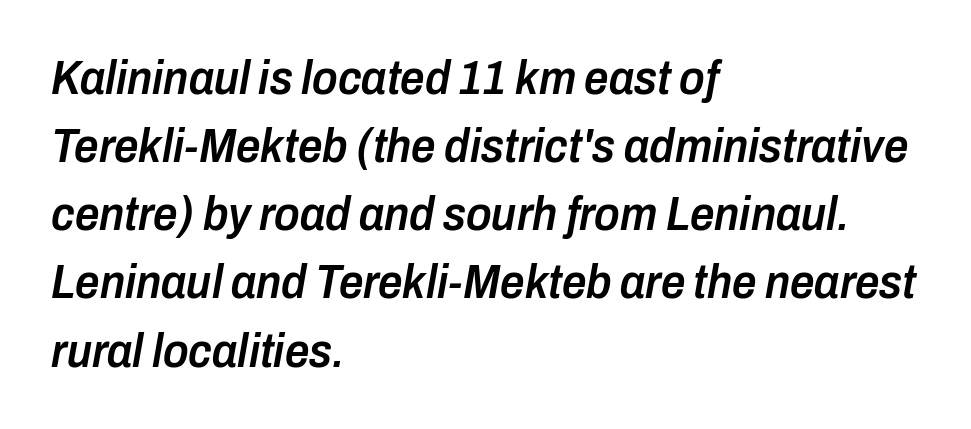
The image shows 48 px semibold, condensed type, italic (leaning right); set left-aligned, normal line spacing (1.42x), normal letter spacing, not underlined; low stroke contrast and a medium x-height.
